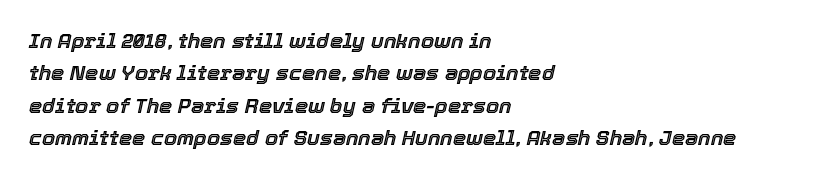
Look at the tracking — it's just the regular setting, nothing added. Unmarked baselines from the first word to the last. Casual observation: everything's shoved over to the left. Italic? Definitely — the glyphs are oblique.
